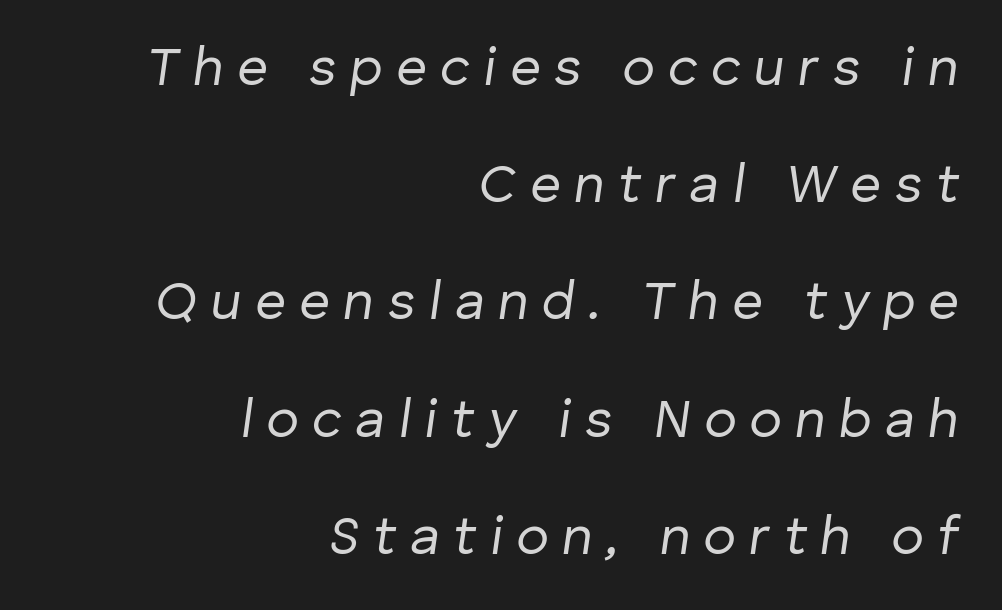
Q: Is the text bold? A: No.
Q: Is the text italic (slanted)? A: Yes, it leans right by about 8 degrees.
Q: Is the text underlined? A: No.
Q: How is the paragraph aligned? A: Right-aligned.
Q: Is the spacing between letters normal or unusually wide? A: Unusually wide.
Q: Is the spacing between lines tight, normal or loose? A: Loose.
Q: Width (condensed, normal, or wide)? A: Normal.
Q: Stroke contrast? A: Low.
Q: x-height? A: Medium.
Q: Monospaced? A: No.
